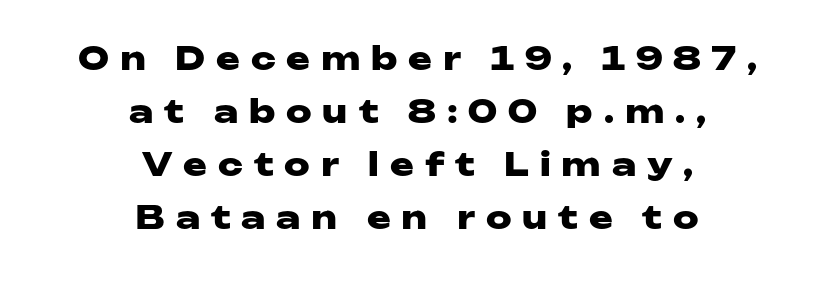
Each glyph is drawn with heavy, bold strokes. The line texture is sparse and dotted thanks to wide tracking. The specimen omits any rule beneath the text block's lines. Font category for this specimen: sans-serif. Casual observation: everything's sitting right in the middle.
